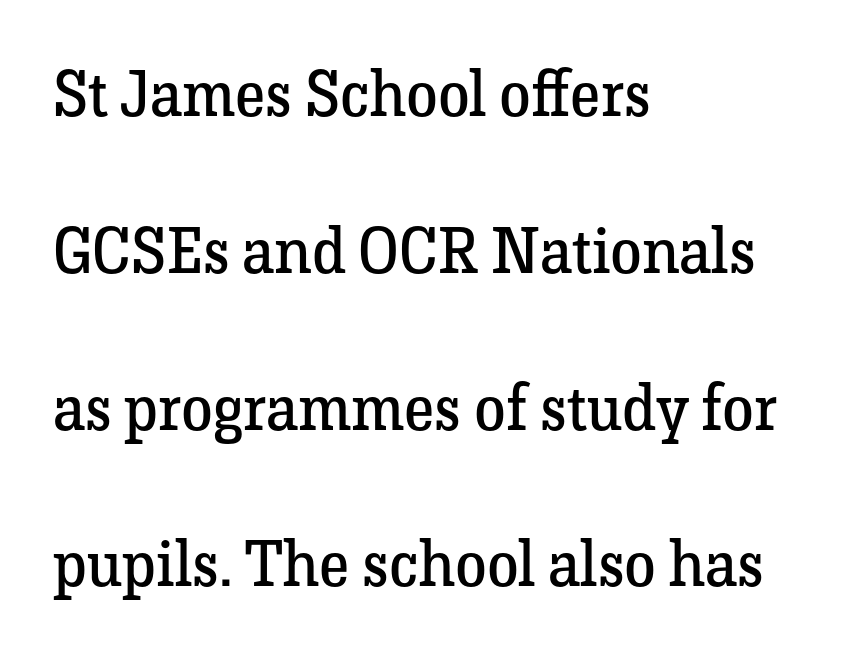
The image shows 64 px regular-weight serif type, upright; set left-aligned, loose line spacing (2.45x), normal letter spacing, not underlined; low stroke contrast and a medium x-height.
